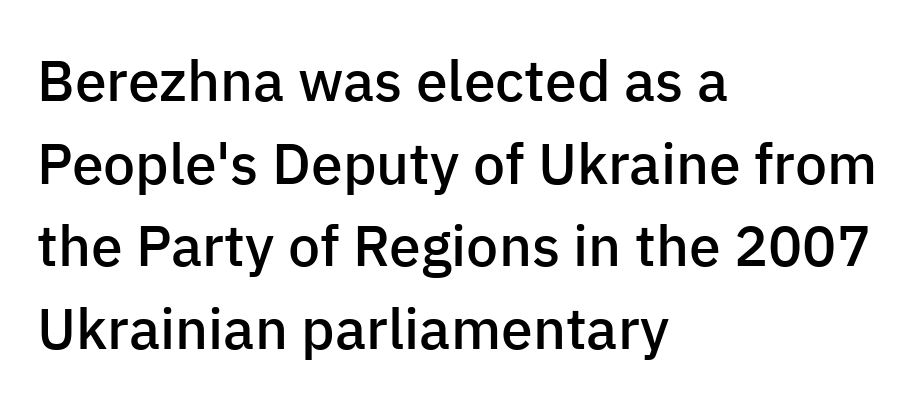
The image shows 57 px semibold sans-serif type, upright; set left-aligned, normal line spacing (1.45x), normal letter spacing, not underlined; low stroke contrast and a medium x-height.
